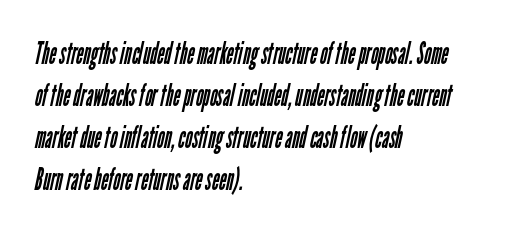
Spacing verdict: proportional, widths tailored to each character. Are there feet on the stems? There aren't — it's a sans. The specimen omits any rule beneath the text block's lines. Stroke mass is kept to a normal reading level or below. Quick note: interline space is typical.
